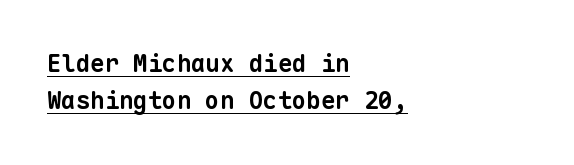
Q: Is the text bold? A: Yes.
Q: Is the text underlined? A: Yes.
Q: How is the paragraph aligned? A: Left-aligned.
Q: Is the spacing between letters normal or unusually wide? A: Normal.
Q: Is the spacing between lines tight, normal or loose? A: Normal.
